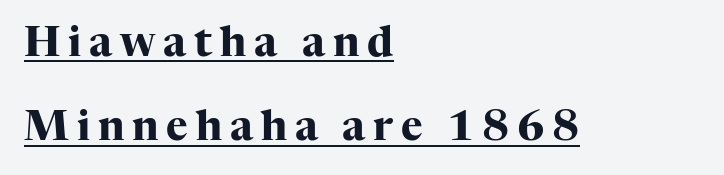
Reading down the column, the eye jumps a long way to each next line. This is roman type, the default non-slanted kind. These lines are rendered in a variable-pitch font. Somebody hit Ctrl+U on this one — the words are underlined.
